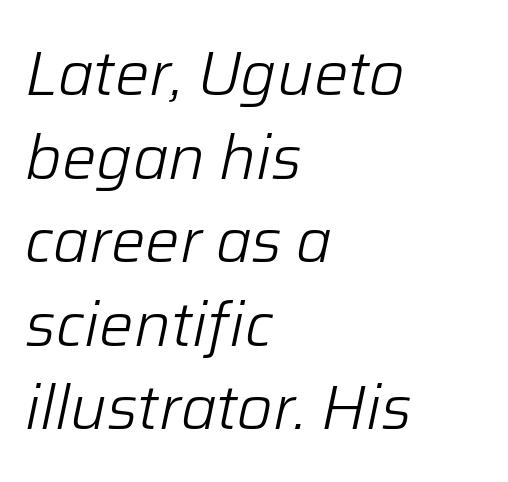
{"italic": "yes", "lean": "right", "slant_degrees": 12, "bold": "no", "weight": "light", "width": "normal", "stroke_contrast": "low", "x_height": "medium", "monospaced": "no", "underline": "no", "align": "left", "line_spacing": "normal", "line_spacing_ratio": 1.37, "letter_spacing": "normal", "letter_spacing_em": 0.0, "glyph_px": 61}
